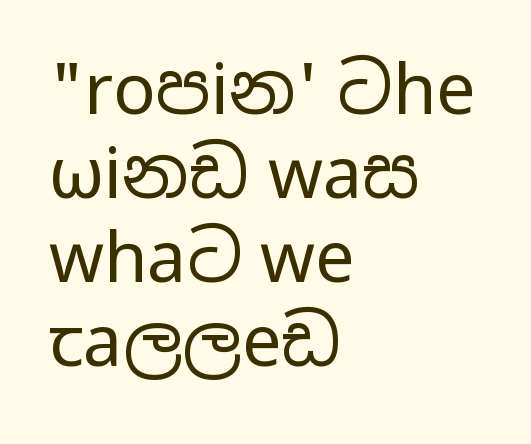
The image shows 70 px regular-weight, wide sans-serif type, upright; set left-aligned, line spacing 1.2x, normal letter spacing, not underlined; low stroke contrast and a medium x-height.
